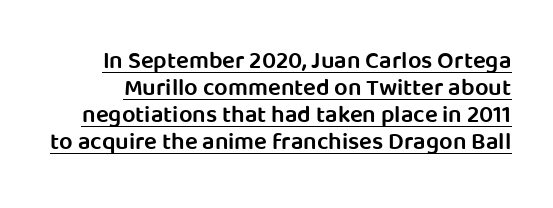
Q: Is the text bold? A: Semi-bold.
Q: Is the text italic (slanted)? A: No, it is upright.
Q: Is the text underlined? A: Yes.
Q: Is the spacing between letters normal or unusually wide? A: Normal.
Q: Is the spacing between lines tight, normal or loose? A: Tight.
